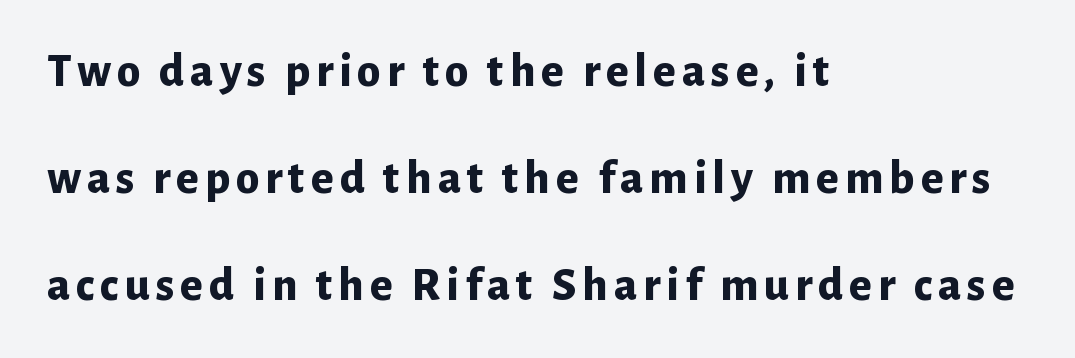
{"serif": "no", "italic": "no", "bold": "yes", "weight": "bold", "width": "normal", "stroke_contrast": "low", "x_height": "medium", "monospaced": "no", "underline": "no", "align": "left", "line_spacing": "loose", "line_spacing_ratio": 2.23, "glyph_px": 48}
